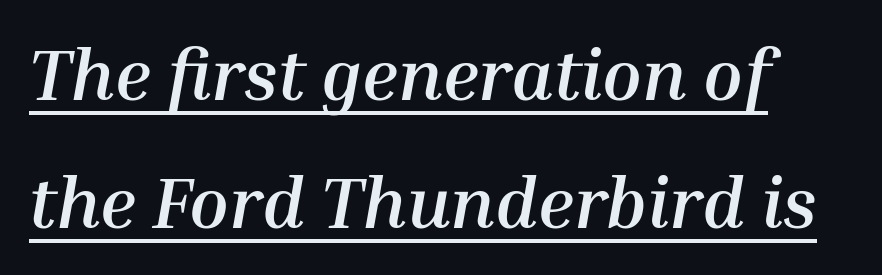
Character widths vary here, with narrow letters taking less room than wide ones. What stands out about the letter spacing? Nothing — it is the standard amount. Each line of the rendering has a horizontal stroke beneath the glyphs. Is the block centered? No — it sits flush against the left margin. I'd describe the lettering as bold — thick and assertive. You can tell it's italic because the verticals aren't actually vertical.
